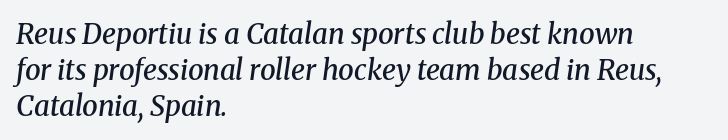
The image shows 28 px semibold serif type, italic (leaning right); set left-aligned, normal line spacing (1.28x), normal letter spacing, not underlined; medium stroke contrast and a medium x-height.
